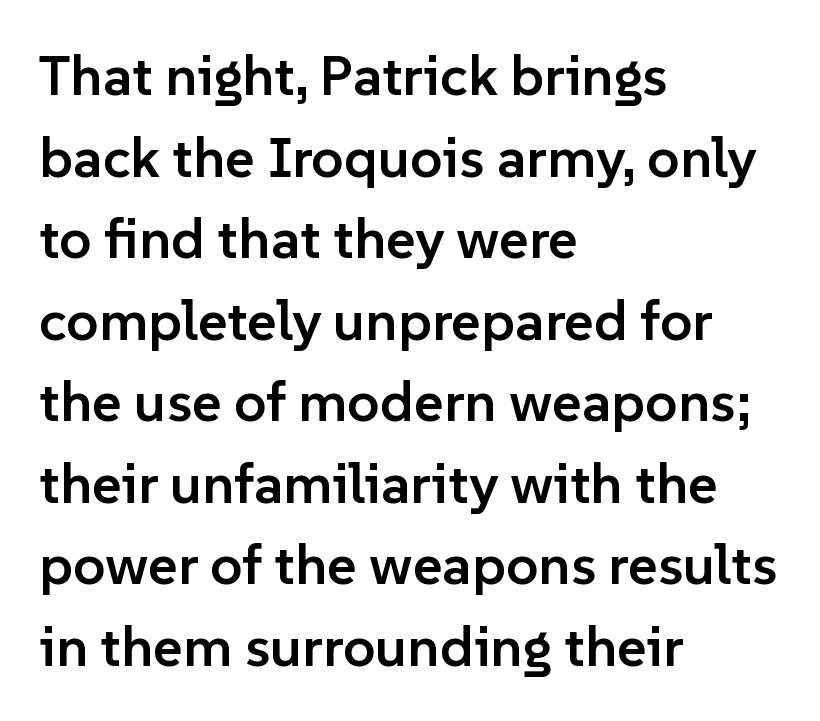
Serifs: no, the terminals of the letterforms are clean. Does the leading feel generous? No, just average. Is this a fixed-width face? No — the glyphs have proportional, varying widths. Weight check: semibold — heavier than regular, not quite bold. Spacing between characters is what you'd get straight out of the box. No italicization has been applied; the sample stays upright.
